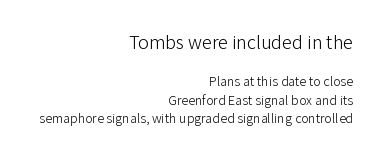
The image shows 20 px text type, upright; set right-aligned, normal line spacing (1.32x), normal letter spacing, not underlined; the first (top) block is 1.43x larger.
